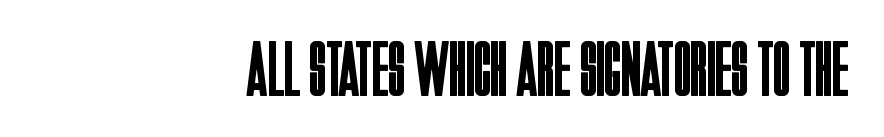
The image shows 79 px regular-weight, condensed sans-serif type, upright; set right-aligned, normal letter spacing, not underlined; low stroke contrast and a large x-height.
